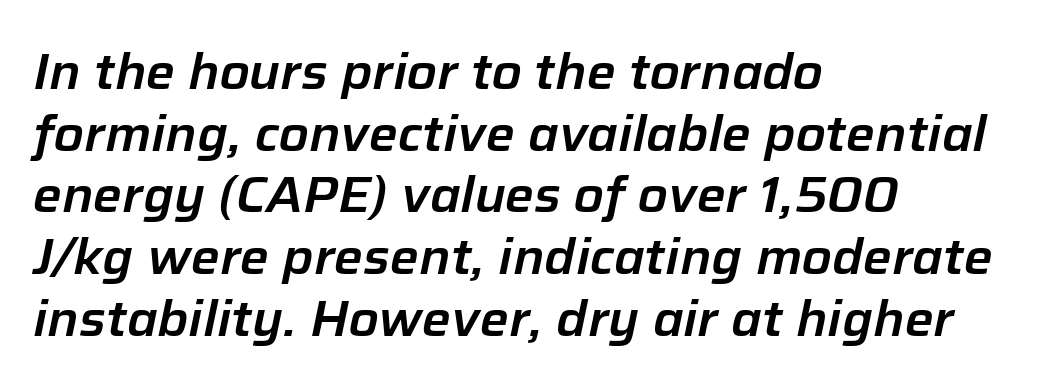
Character widths vary here, with narrow letters taking less room than wide ones. The lines are quadded left. What stands out about the letter spacing? Nothing — it is the standard amount. It's the slanting kind of type. The passage shown stacks its lines at a standard gap. Has an underline been added? It has not.
